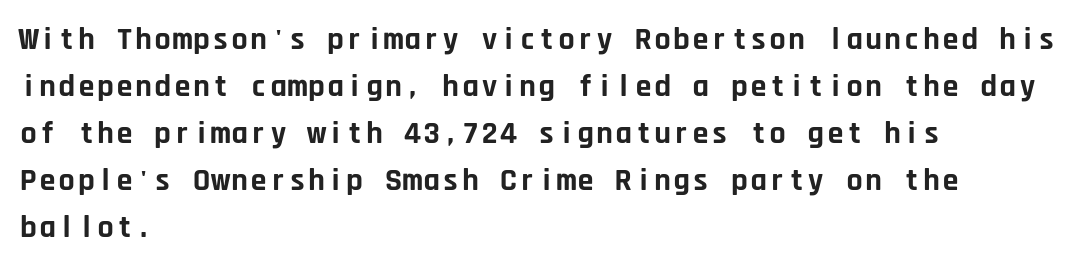
The image shows 32 px bold sans-serif type, upright, monospaced; set left-aligned, normal line spacing (1.47x), normal letter spacing, not underlined; low stroke contrast and a large x-height.
